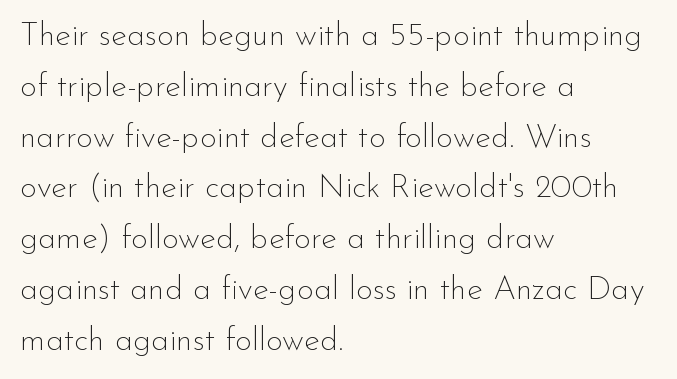
Q: Is the text bold? A: No.
Q: Is the text italic (slanted)? A: No, it is upright.
Q: Is the typeface a serif or a sans-serif typeface? A: Sans-serif.
Q: Is the text underlined? A: No.
Q: How is the paragraph aligned? A: Left-aligned.
Q: Is the spacing between letters normal or unusually wide? A: Normal.
Q: Is the spacing between lines tight, normal or loose? A: Normal.
Q: Width (condensed, normal, or wide)? A: Normal.
Q: Stroke contrast? A: Low.
Q: x-height? A: Small.
Q: Monospaced? A: No.
